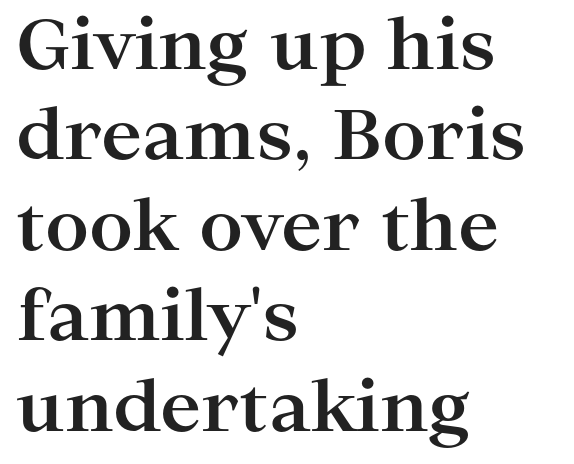
The rendering uses natural spacing where letterforms have individual widths. Each glyph is drawn with heavy, bold strokes. A typesetter would call this zero additional tracking. Does the type have serifs? Yes, each stem ends in a small foot.
